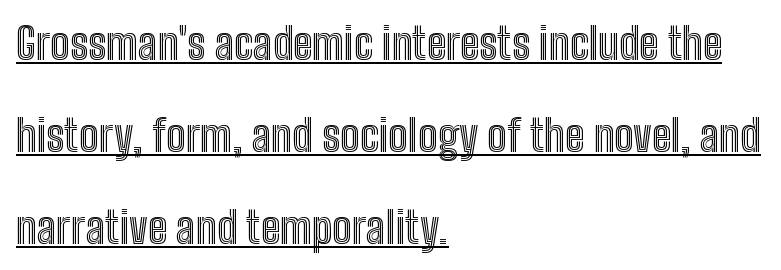
Q: Is the text italic (slanted)? A: No, it is upright.
Q: Is the text underlined? A: Yes.
Q: How is the paragraph aligned? A: Left-aligned.
Q: Is the spacing between letters normal or unusually wide? A: Normal.
Q: Is the spacing between lines tight, normal or loose? A: Loose.
Q: Width (condensed, normal, or wide)? A: Condensed.
Q: x-height? A: Medium.
Q: Monospaced? A: No.
